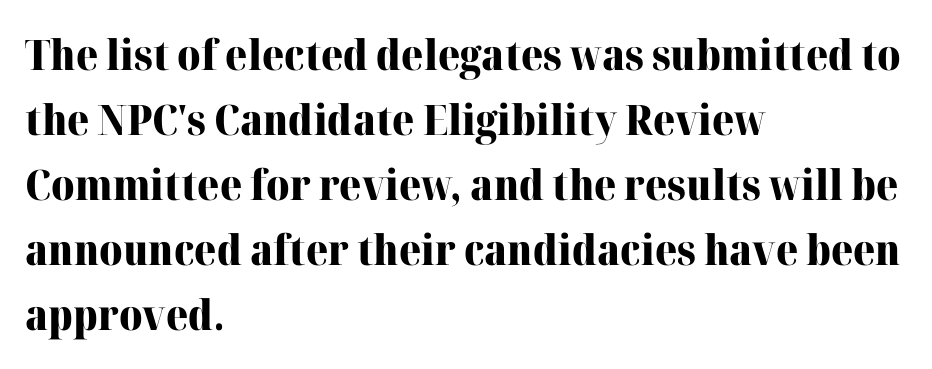
The image shows 42 px heavy serif type, upright; set left-aligned, normal line spacing (1.55x), normal letter spacing, not underlined; high stroke contrast and a medium x-height.
